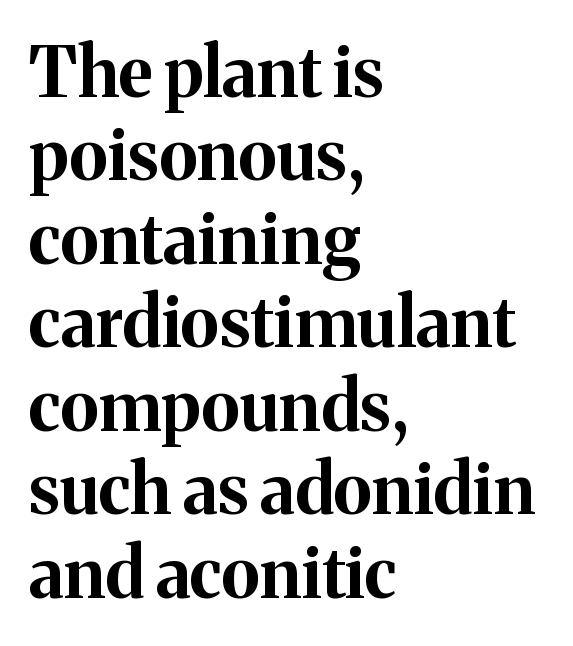
Characters remain perfectly vertical along every line. The face used here has the dense, thick strokes of a bold. Is this a fixed-width face? No — the glyphs have proportional, varying widths. A student would call this left alignment; a typographer would say flush left, rag right. Descender tails drop into unmarked territory.
